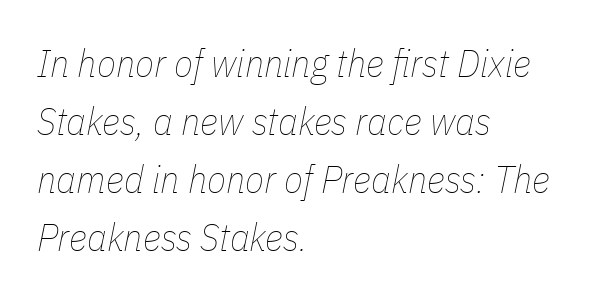
Q: Is the text bold? A: No.
Q: Is the text italic (slanted)? A: Yes, it leans right by about 11 degrees.
Q: Is the text underlined? A: No.
Q: How is the paragraph aligned? A: Left-aligned.
Q: Is the spacing between letters normal or unusually wide? A: Normal.
Q: Is the spacing between lines tight, normal or loose? A: Normal.
Q: Width (condensed, normal, or wide)? A: Condensed.
Q: Stroke contrast? A: Low.
Q: x-height? A: Medium.
Q: Monospaced? A: No.
